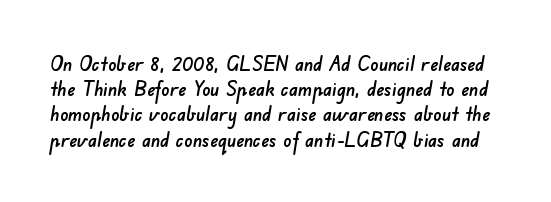
{"underline": "no", "line_spacing": "normal", "line_spacing_ratio": 1.26, "letter_spacing": "normal", "letter_spacing_em": 0.0, "glyph_px": 20}
